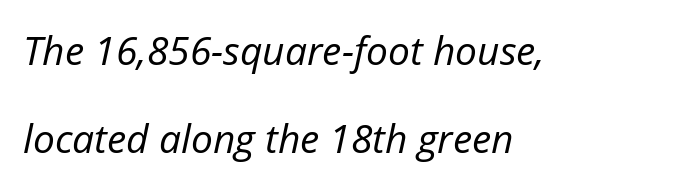
{"italic": "yes", "lean": "right", "slant_degrees": 12, "bold": "no", "weight": "regular", "width": "normal", "stroke_contrast": "low", "x_height": "medium", "monospaced": "no", "underline": "no", "align": "left", "line_spacing": "loose", "line_spacing_ratio": 2.26, "letter_spacing": "normal", "letter_spacing_em": 0.0, "glyph_px": 39}
